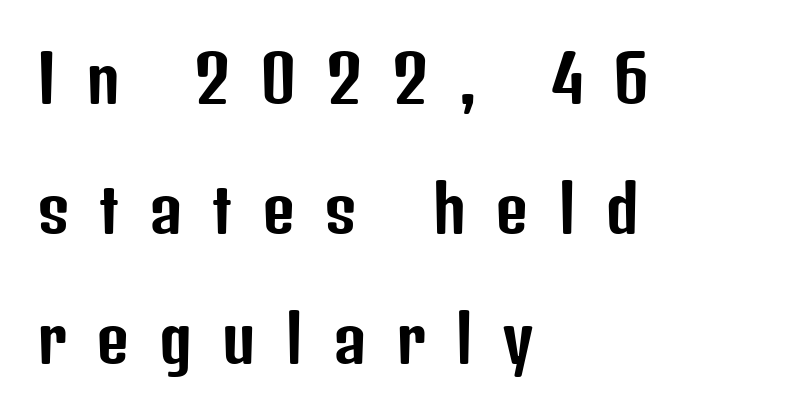
Words appear elongated and porous because spacing is wide. The compositor pushed each line to the left boundary. Students, observe: this is what heavily led, spacious text looks like. Serifs: no, the terminals of the letterforms are clean. Every stem runs plumb, perpendicular to the baseline. Do the characters align in a grid? No, the font is proportional.
